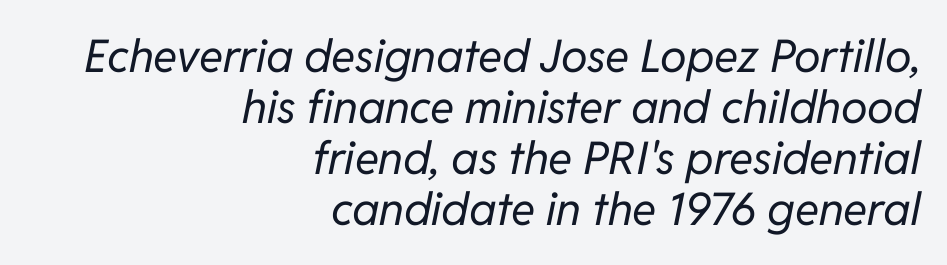
{"italic": "yes", "lean": "right", "slant_degrees": 11, "bold": "no", "weight": "regular", "width": "normal", "stroke_contrast": "low", "x_height": "medium", "monospaced": "no", "underline": "no", "align": "right", "line_spacing": "tight", "line_spacing_ratio": 1.13, "letter_spacing": "normal", "letter_spacing_em": 0.0, "glyph_px": 45}
